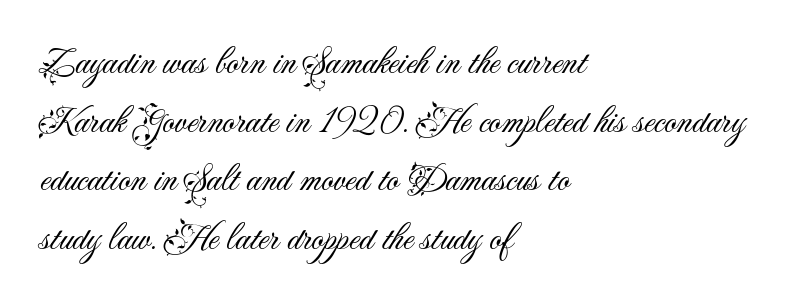
The image shows 38 px light sans-serif type; set left-aligned, normal line spacing (1.54x), normal letter spacing, not underlined; medium stroke contrast and a small x-height.
